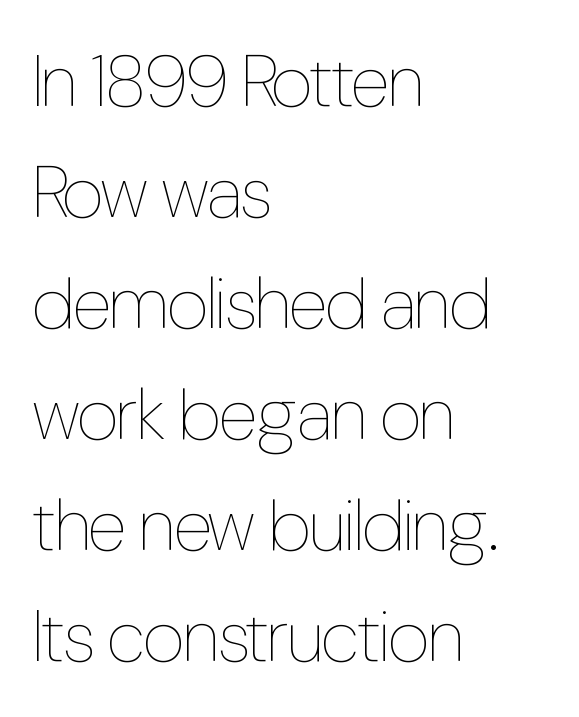
The image shows 73 px thin, condensed type, upright; set left-aligned, normal line spacing (1.52x), normal letter spacing, not underlined; low stroke contrast and a medium x-height.
